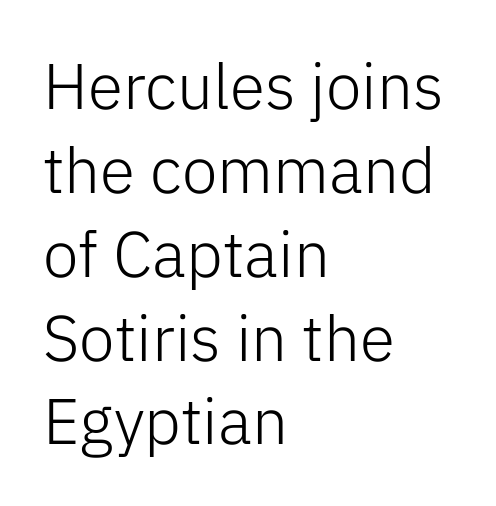
Q: Is the text bold? A: No.
Q: Is the text italic (slanted)? A: No, it is upright.
Q: Is the typeface a serif or a sans-serif typeface? A: Sans-serif.
Q: Is the text underlined? A: No.
Q: How is the paragraph aligned? A: Left-aligned.
Q: Is the spacing between letters normal or unusually wide? A: Normal.
Q: Is the spacing between lines tight, normal or loose? A: Normal.
Q: Width (condensed, normal, or wide)? A: Normal.
Q: Stroke contrast? A: Low.
Q: x-height? A: Medium.
Q: Monospaced? A: No.
